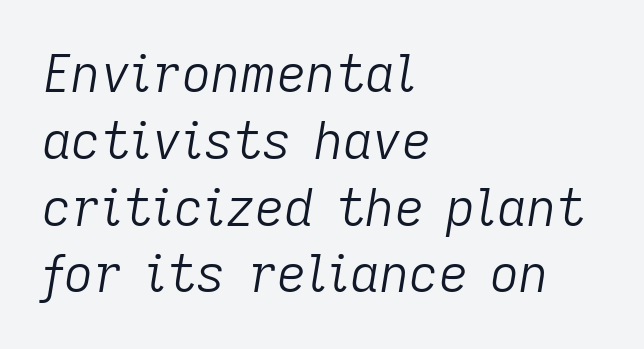
The image shows 51 px light type, italic (leaning right); set left-aligned, normal line spacing (1.31x), normal letter spacing, not underlined; low stroke contrast and a medium x-height.
